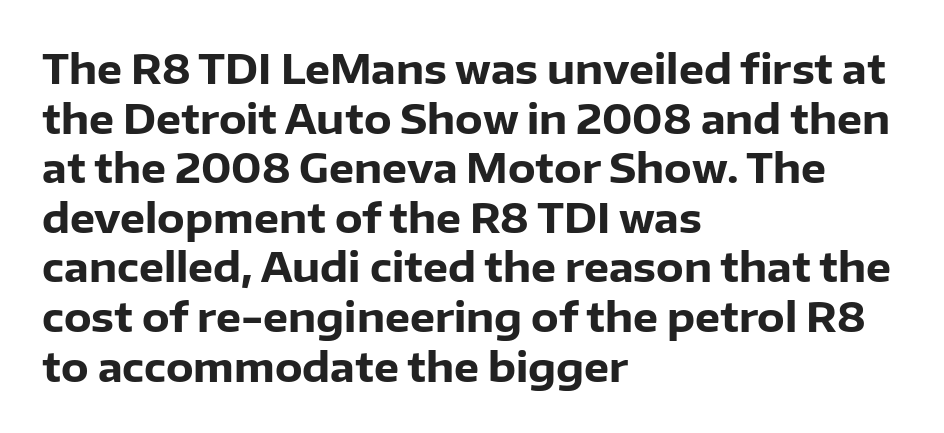
The image shows 40 px heavy sans-serif type, upright; set left-aligned, line spacing 1.24x, normal letter spacing, not underlined; low stroke contrast and a medium x-height.
